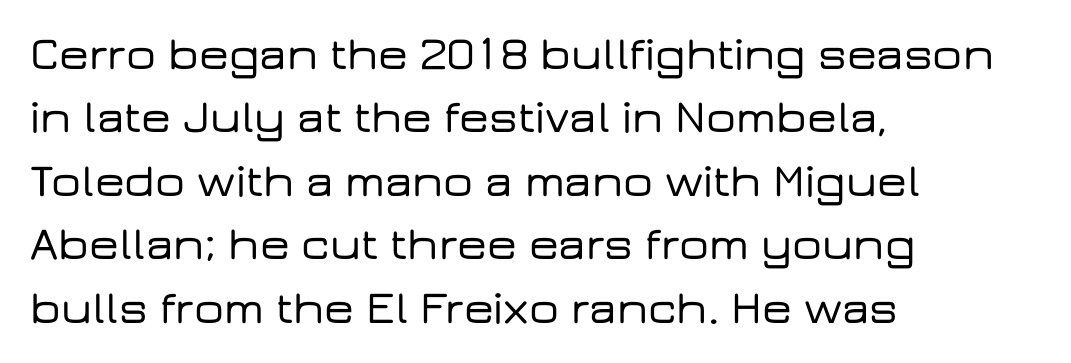
Q: Is the text italic (slanted)? A: No, it is upright.
Q: Is the typeface a serif or a sans-serif typeface? A: Sans-serif.
Q: Is the text underlined? A: No.
Q: How is the paragraph aligned? A: Left-aligned.
Q: Is the spacing between letters normal or unusually wide? A: Normal.
Q: Is the spacing between lines tight, normal or loose? A: Normal.
Q: Width (condensed, normal, or wide)? A: Wide.
Q: Stroke contrast? A: Low.
Q: x-height? A: Medium.
Q: Monospaced? A: No.
